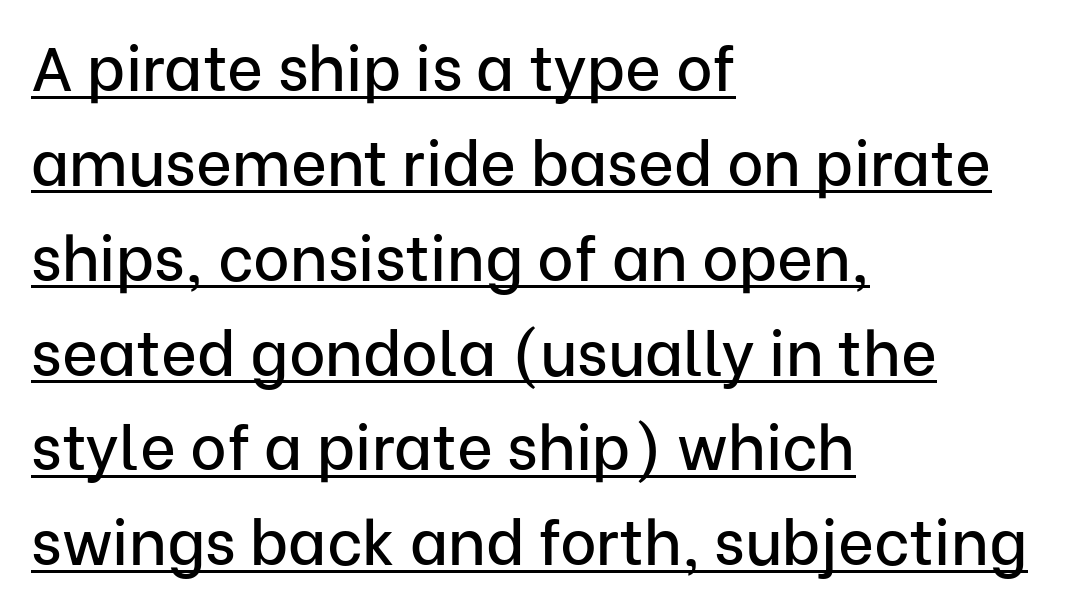
Q: Is the text italic (slanted)? A: No, it is upright.
Q: Is the typeface a serif or a sans-serif typeface? A: Sans-serif.
Q: Is the text underlined? A: Yes.
Q: How is the paragraph aligned? A: Left-aligned.
Q: Is the spacing between letters normal or unusually wide? A: Normal.
Q: Is the spacing between lines tight, normal or loose? A: Normal.
Q: Width (condensed, normal, or wide)? A: Normal.
Q: Stroke contrast? A: Low.
Q: x-height? A: Medium.
Q: Monospaced? A: No.
